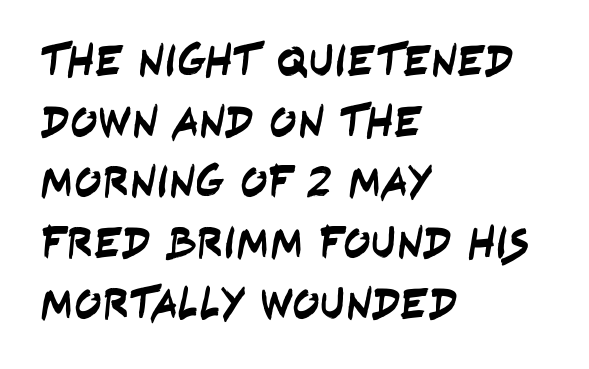
Q: Is the typeface a serif or a sans-serif typeface? A: Sans-serif.
Q: Is the text underlined? A: No.
Q: How is the paragraph aligned? A: Left-aligned.
Q: Is the spacing between letters normal or unusually wide? A: Normal.
Q: Is the spacing between lines tight, normal or loose? A: Normal.
Q: Width (condensed, normal, or wide)? A: Condensed.
Q: Stroke contrast? A: Low.
Q: x-height? A: Large.
Q: Monospaced? A: No.
